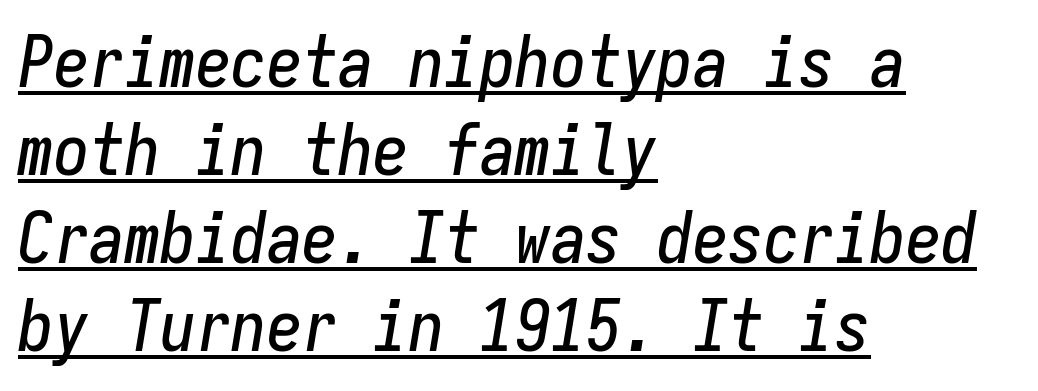
{"italic": "yes", "lean": "right", "slant_degrees": 9, "width": "condensed", "stroke_contrast": "low", "x_height": "medium", "monospaced": "yes", "underline": "yes", "align": "left", "line_spacing_ratio": 1.24, "letter_spacing": "normal", "letter_spacing_em": 0.0, "glyph_px": 71}
